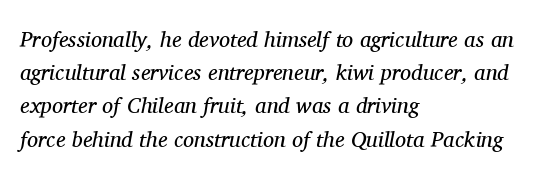
Q: Is the text bold? A: No.
Q: Is the text italic (slanted)? A: Yes, it leans right by about 11 degrees.
Q: Is the text underlined? A: No.
Q: How is the paragraph aligned? A: Left-aligned.
Q: Is the spacing between letters normal or unusually wide? A: Normal.
Q: Is the spacing between lines tight, normal or loose? A: Normal.
